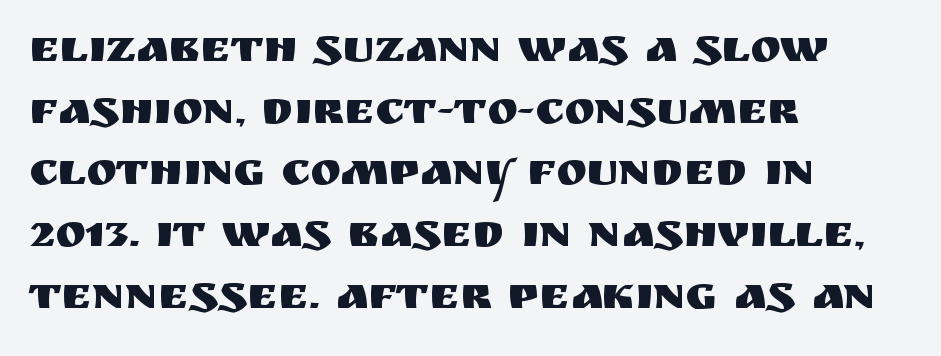
Q: Is the text italic (slanted)? A: No, it is upright.
Q: Is the typeface a serif or a sans-serif typeface? A: Sans-serif.
Q: Is the text underlined? A: No.
Q: How is the paragraph aligned? A: Left-aligned.
Q: Is the spacing between letters normal or unusually wide? A: Normal.
Q: Is the spacing between lines tight, normal or loose? A: Normal.
Q: Width (condensed, normal, or wide)? A: Normal.
Q: Stroke contrast? A: Medium.
Q: x-height? A: Large.
Q: Monospaced? A: No.
